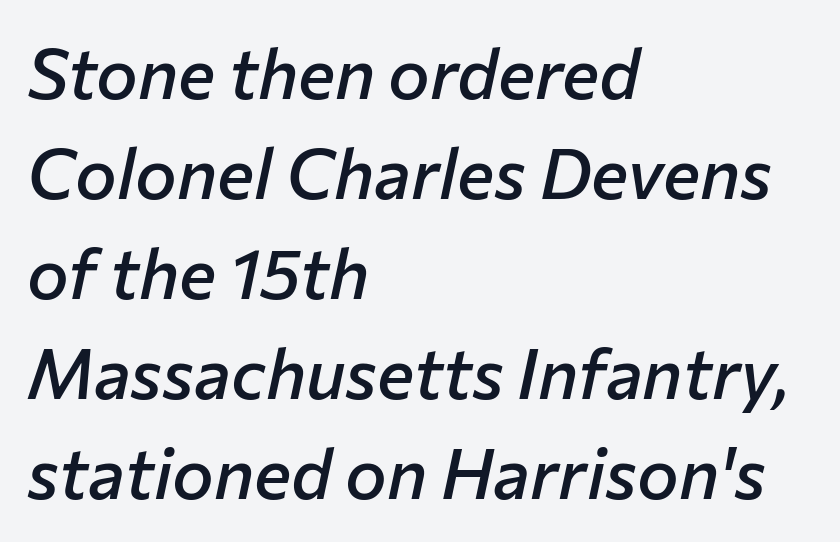
A typesetter would mark this as italic. Observe the ordinary spacing: letters are neighbours, not strangers. In terms of leading, this rendering sits right in the middle. Clear beneath every line of the passage.
